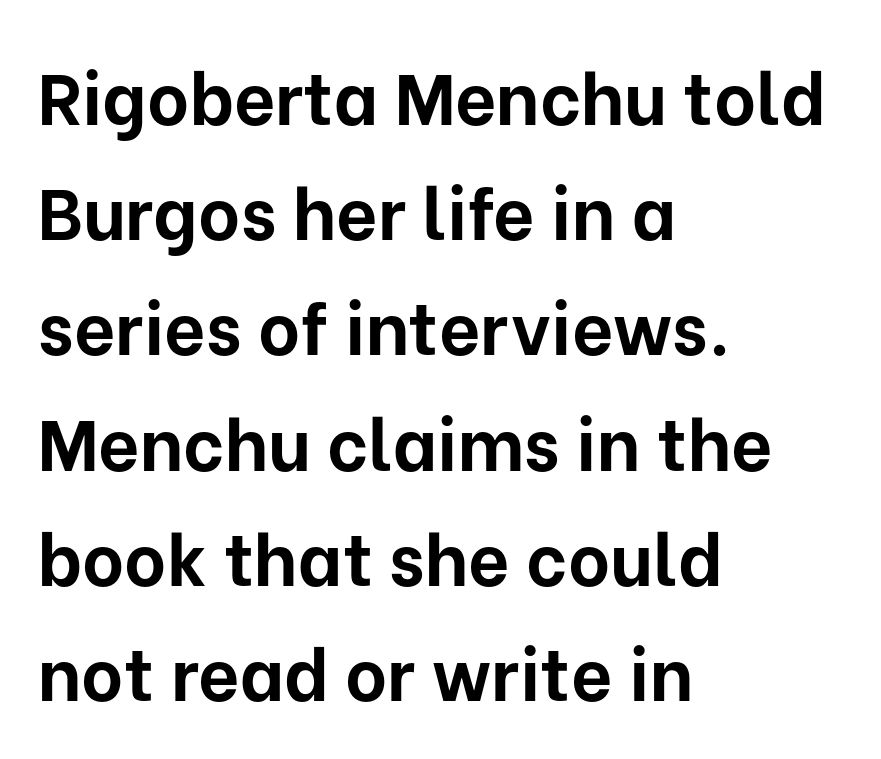
Q: Is the text bold? A: Yes.
Q: Is the text italic (slanted)? A: No, it is upright.
Q: Is the typeface a serif or a sans-serif typeface? A: Sans-serif.
Q: Is the text underlined? A: No.
Q: How is the paragraph aligned? A: Left-aligned.
Q: Is the spacing between letters normal or unusually wide? A: Normal.
Q: Is the spacing between lines tight, normal or loose? A: Normal.
Q: Width (condensed, normal, or wide)? A: Normal.
Q: Stroke contrast? A: Low.
Q: x-height? A: Medium.
Q: Monospaced? A: No.
